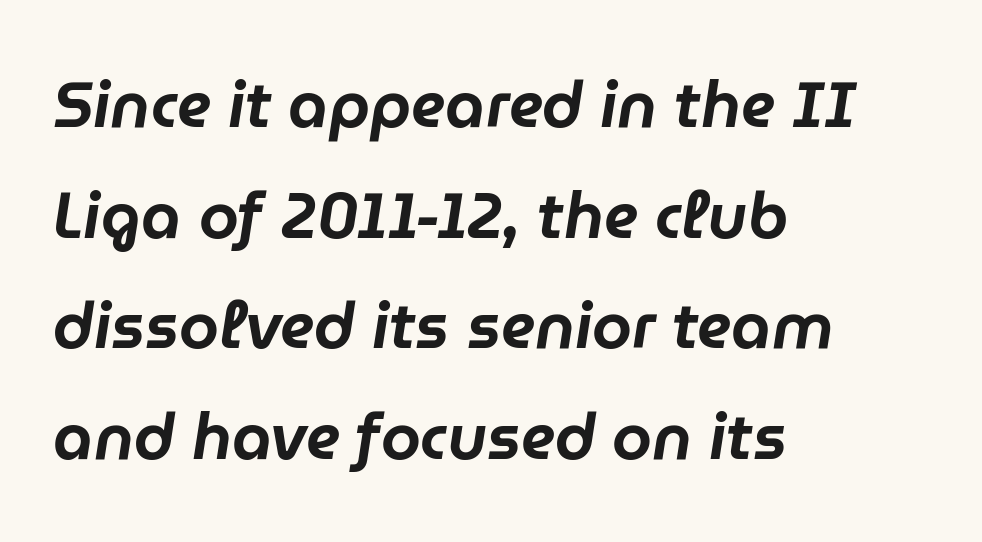
Q: Is the text italic (slanted)? A: Yes, it leans right by about 9 degrees.
Q: Is the text underlined? A: No.
Q: How is the paragraph aligned? A: Left-aligned.
Q: Is the spacing between letters normal or unusually wide? A: Normal.
Q: Width (condensed, normal, or wide)? A: Normal.
Q: Stroke contrast? A: Low.
Q: x-height? A: Medium.
Q: Monospaced? A: No.
